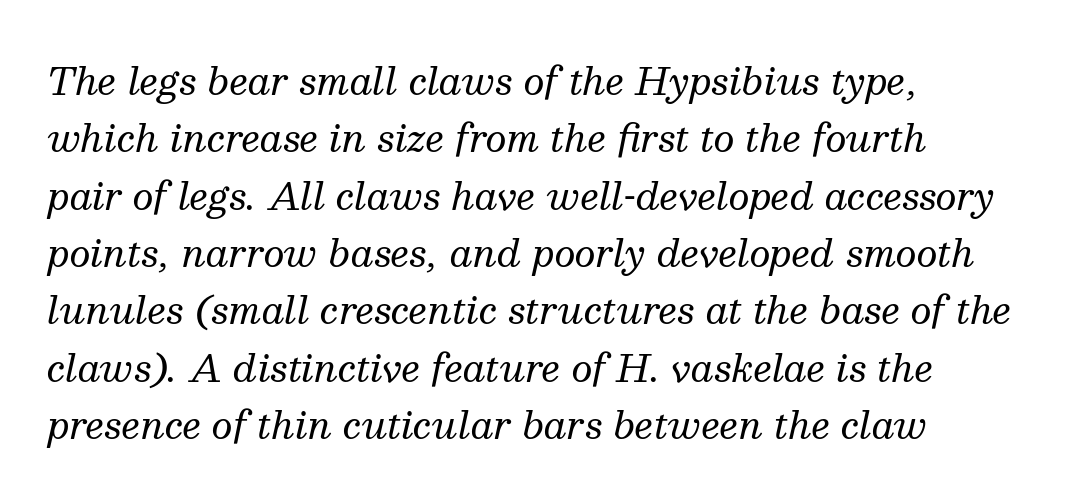
{"serif": "yes", "italic": "yes", "lean": "right", "slant_degrees": 13, "bold": "no", "weight": "regular", "width": "normal", "stroke_contrast": "medium", "x_height": "medium", "monospaced": "no", "underline": "no", "align": "left", "line_spacing": "normal", "line_spacing_ratio": 1.55, "letter_spacing": "normal", "letter_spacing_em": 0.0, "glyph_px": 37}
